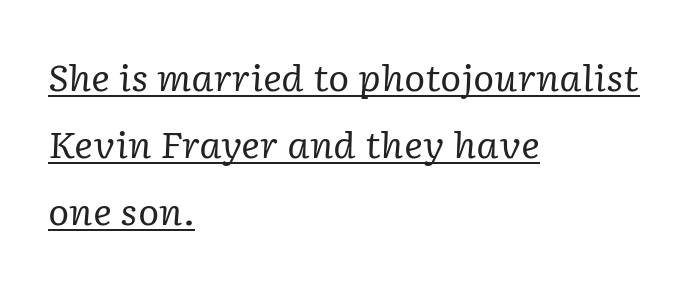
Q: Is the text bold? A: No.
Q: Is the text italic (slanted)? A: Yes, it leans right by about 2 degrees.
Q: Is the typeface a serif or a sans-serif typeface? A: Serif.
Q: Is the text underlined? A: Yes.
Q: How is the paragraph aligned? A: Left-aligned.
Q: Is the spacing between letters normal or unusually wide? A: Normal.
Q: Width (condensed, normal, or wide)? A: Normal.
Q: Stroke contrast? A: Low.
Q: x-height? A: Medium.
Q: Monospaced? A: No.
